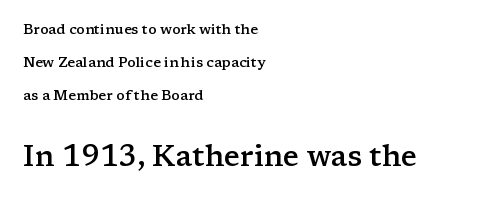
{"serif": "yes", "italic": "no", "bold": "semi", "weight": "semibold", "width": "wide", "stroke_contrast": "low", "x_height": "medium", "monospaced": "no", "underline": "no", "align": "left", "line_spacing": "loose", "line_spacing_ratio": 2.34, "letter_spacing": "normal", "letter_spacing_em": 0.0, "larger_block": "second", "size_ratio": 2.07, "glyph_px": 29}
